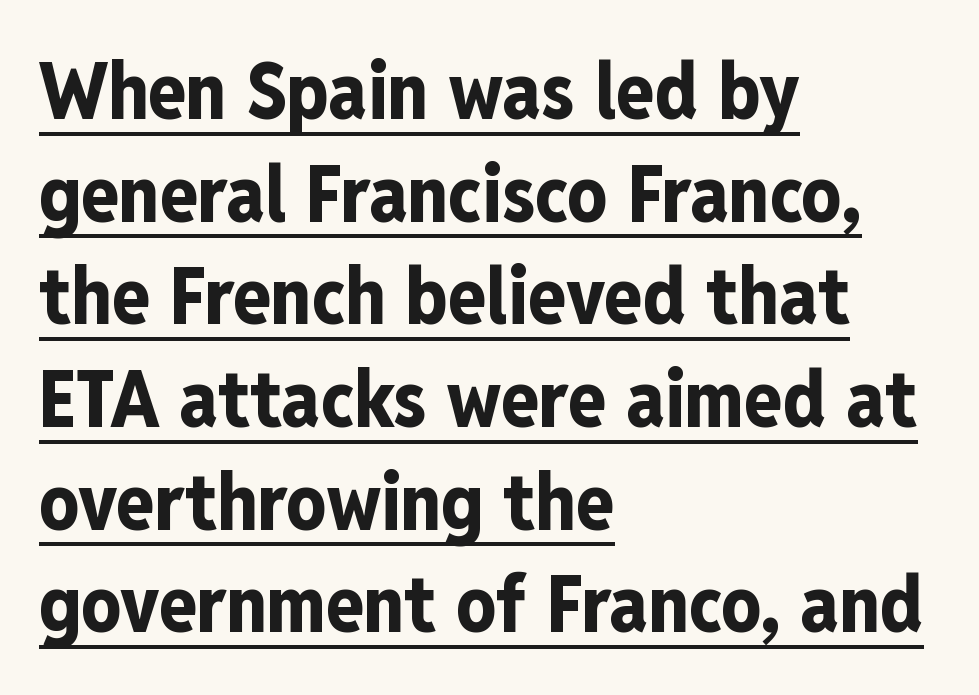
Glyph-to-glyph distance matches everyday printed text. Chunky letters — that's bold for sure. Looks like regular typesetting: each glyph gets only the width it needs. The lines in this sample share a left origin and differ only in where they stop. The words here are underlined.
